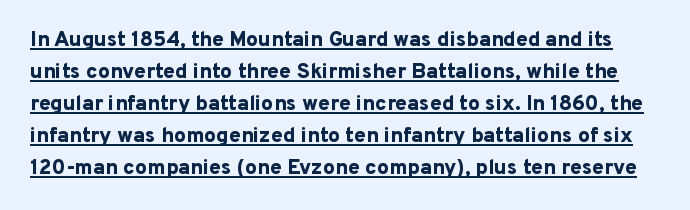
{"italic": "no", "bold": "yes", "underline": "yes", "line_spacing": "normal", "line_spacing_ratio": 1.52, "letter_spacing": "normal", "letter_spacing_em": 0.0, "glyph_px": 21}
